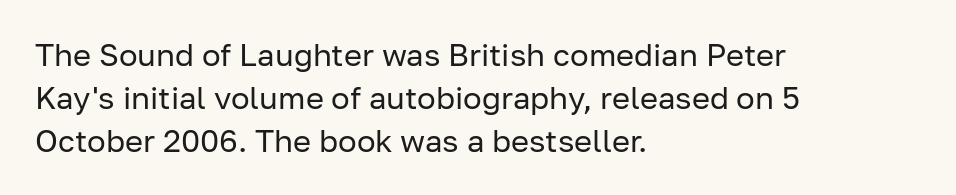
{"serif": "no", "italic": "no", "bold": "no", "weight": "regular", "width": "normal", "stroke_contrast": "low", "x_height": "medium", "monospaced": "no", "underline": "no", "align": "left", "line_spacing": "normal", "line_spacing_ratio": 1.39, "letter_spacing": "normal", "letter_spacing_em": 0.0, "glyph_px": 31}
